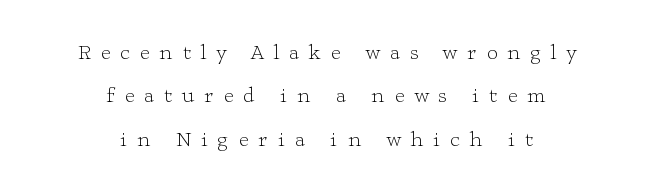
{"italic": "no", "bold": "no", "underline": "no", "align": "center", "line_spacing": "loose", "line_spacing_ratio": 2.06, "letter_spacing": "wide", "letter_spacing_em": 0.47, "glyph_px": 21}
